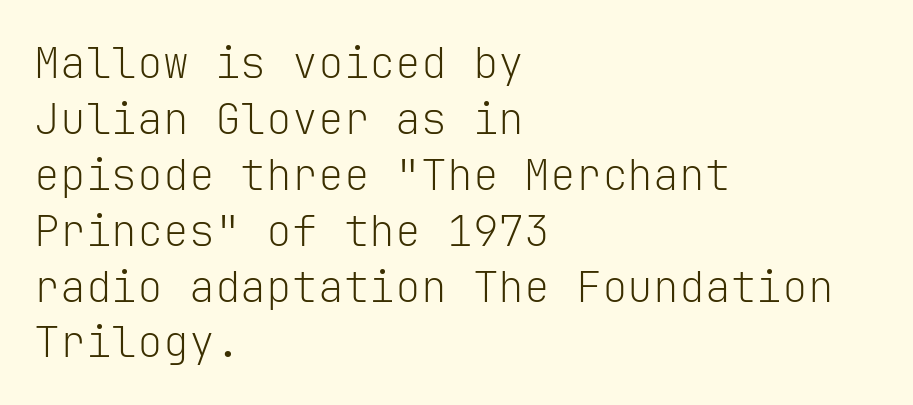
The image shows 43 px light sans-serif type, upright, monospaced; set left-aligned, normal line spacing (1.3x), normal letter spacing, not underlined; low stroke contrast and a medium x-height.
